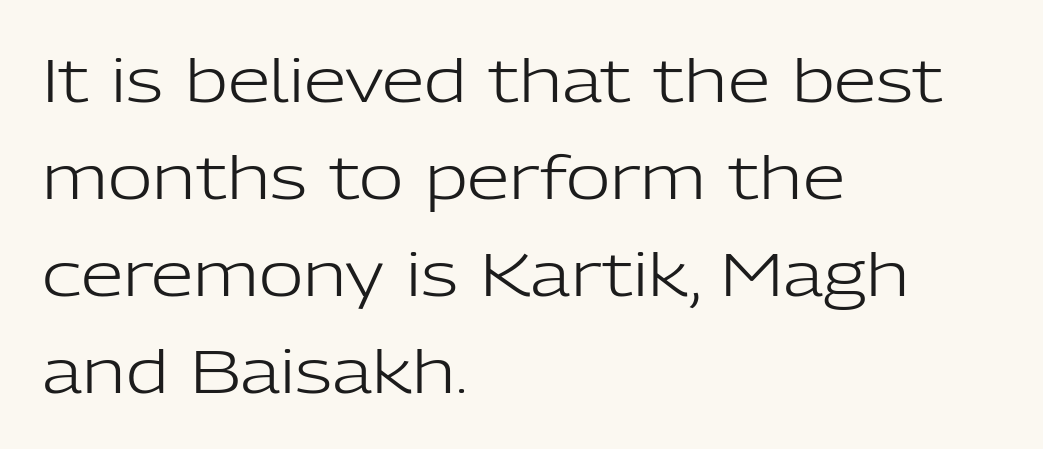
Q: Is the text bold? A: No.
Q: Is the text italic (slanted)? A: No, it is upright.
Q: Is the typeface a serif or a sans-serif typeface? A: Sans-serif.
Q: Is the text underlined? A: No.
Q: How is the paragraph aligned? A: Left-aligned.
Q: Is the spacing between letters normal or unusually wide? A: Normal.
Q: Is the spacing between lines tight, normal or loose? A: Normal.
Q: Width (condensed, normal, or wide)? A: Normal.
Q: Stroke contrast? A: Low.
Q: x-height? A: Medium.
Q: Monospaced? A: No.
